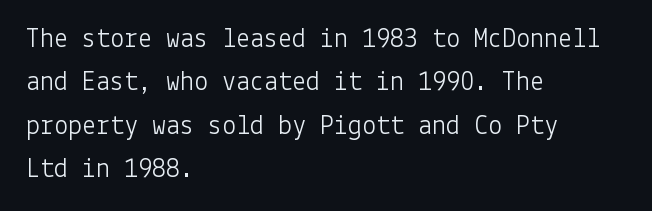
Q: Is the text bold? A: No.
Q: Is the text italic (slanted)? A: No, it is upright.
Q: Is the typeface a serif or a sans-serif typeface? A: Sans-serif.
Q: Is the text underlined? A: No.
Q: How is the paragraph aligned? A: Left-aligned.
Q: Is the spacing between letters normal or unusually wide? A: Normal.
Q: Is the spacing between lines tight, normal or loose? A: Normal.
Q: Width (condensed, normal, or wide)? A: Normal.
Q: Stroke contrast? A: Low.
Q: x-height? A: Medium.
